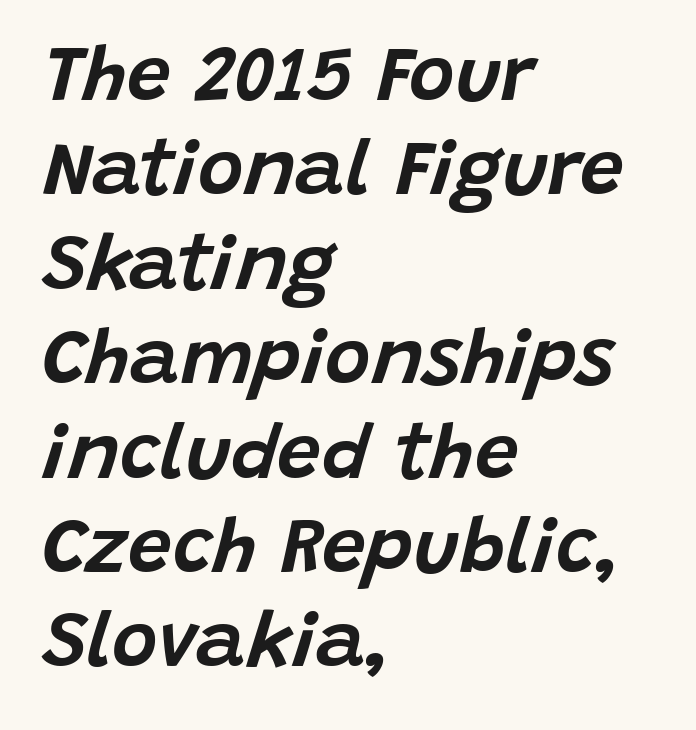
{"italic": "yes", "lean": "right", "slant_degrees": 15, "width": "normal", "stroke_contrast": "low", "x_height": "large", "monospaced": "no", "underline": "no", "align": "left", "line_spacing_ratio": 1.21, "letter_spacing": "normal", "letter_spacing_em": 0.0, "glyph_px": 78}
